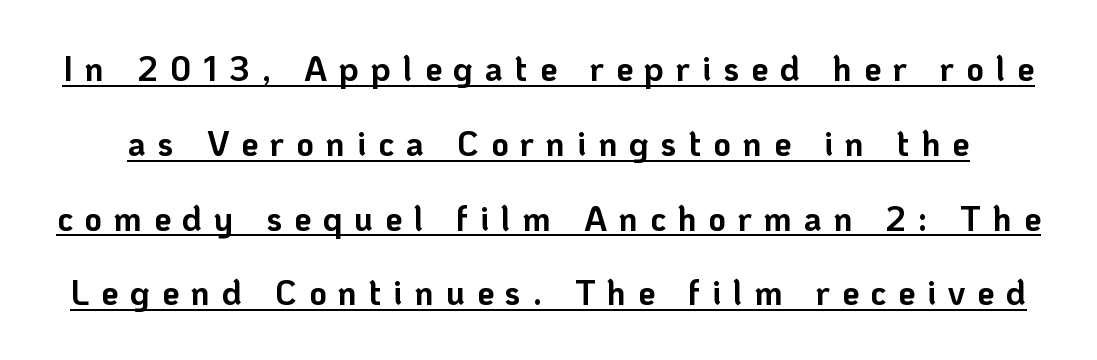
Q: Is the text bold? A: Yes.
Q: Is the text italic (slanted)? A: No, it is upright.
Q: Is the typeface a serif or a sans-serif typeface? A: Sans-serif.
Q: Is the text underlined? A: Yes.
Q: Is the spacing between letters normal or unusually wide? A: Unusually wide.
Q: Is the spacing between lines tight, normal or loose? A: Loose.
Q: Width (condensed, normal, or wide)? A: Normal.
Q: Stroke contrast? A: Low.
Q: x-height? A: Medium.
Q: Monospaced? A: No.
